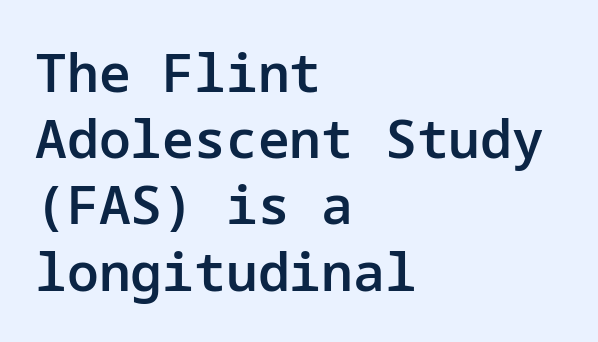
{"serif": "no", "italic": "no", "bold": "semi", "weight": "semibold", "width": "normal", "stroke_contrast": "low", "x_height": "medium", "underline": "no", "align": "left", "line_spacing": "normal", "line_spacing_ratio": 1.25, "letter_spacing": "normal", "letter_spacing_em": 0.0, "glyph_px": 53}
